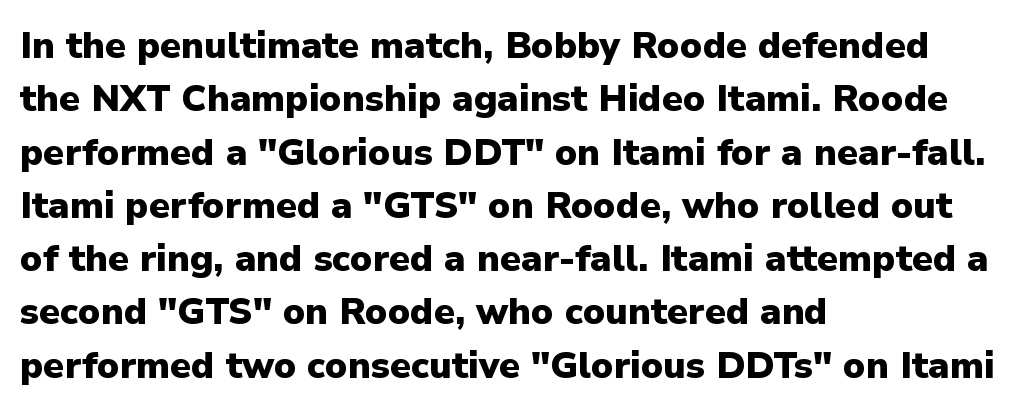
{"serif": "no", "italic": "no", "bold": "yes", "weight": "heavy", "width": "normal", "stroke_contrast": "low", "x_height": "medium", "monospaced": "no", "underline": "no", "align": "left", "line_spacing": "normal", "line_spacing_ratio": 1.44, "letter_spacing": "normal", "letter_spacing_em": 0.0, "glyph_px": 37}
